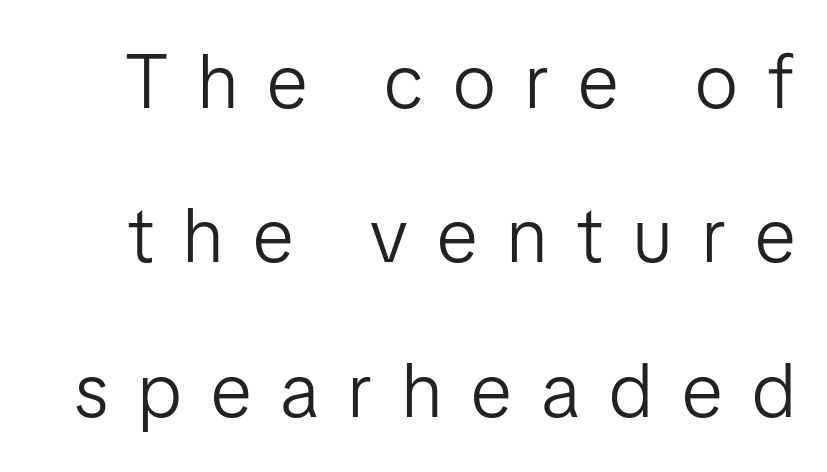
Q: Is the text bold? A: No.
Q: Is the text italic (slanted)? A: No, it is upright.
Q: Is the typeface a serif or a sans-serif typeface? A: Sans-serif.
Q: Is the text underlined? A: No.
Q: Is the spacing between letters normal or unusually wide? A: Unusually wide.
Q: Is the spacing between lines tight, normal or loose? A: Loose.
Q: Width (condensed, normal, or wide)? A: Normal.
Q: Stroke contrast? A: Low.
Q: x-height? A: Medium.
Q: Monospaced? A: No.
